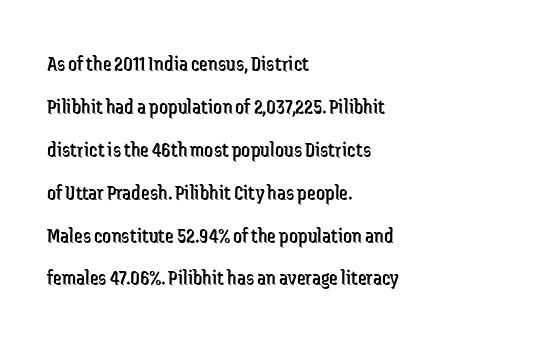
The image shows 22 px text type, upright; set left-aligned, loose line spacing (1.95x), normal letter spacing, not underlined.
